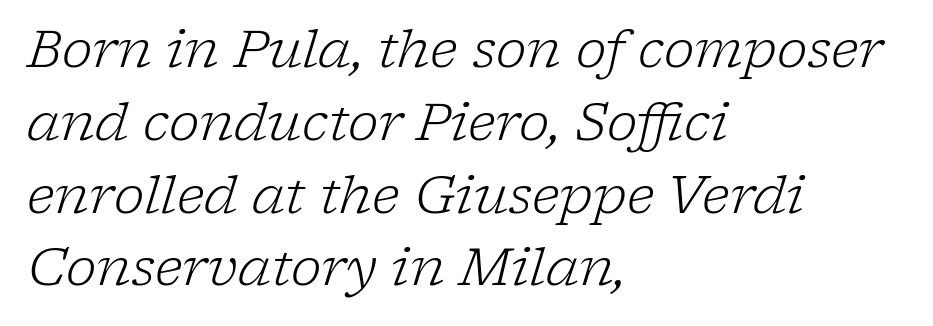
Q: Is the text bold? A: No.
Q: Is the text italic (slanted)? A: Yes, it leans right by about 17 degrees.
Q: Is the typeface a serif or a sans-serif typeface? A: Serif.
Q: Is the text underlined? A: No.
Q: How is the paragraph aligned? A: Left-aligned.
Q: Is the spacing between letters normal or unusually wide? A: Normal.
Q: Is the spacing between lines tight, normal or loose? A: Normal.
Q: Width (condensed, normal, or wide)? A: Normal.
Q: Stroke contrast? A: Low.
Q: x-height? A: Medium.
Q: Monospaced? A: No.
